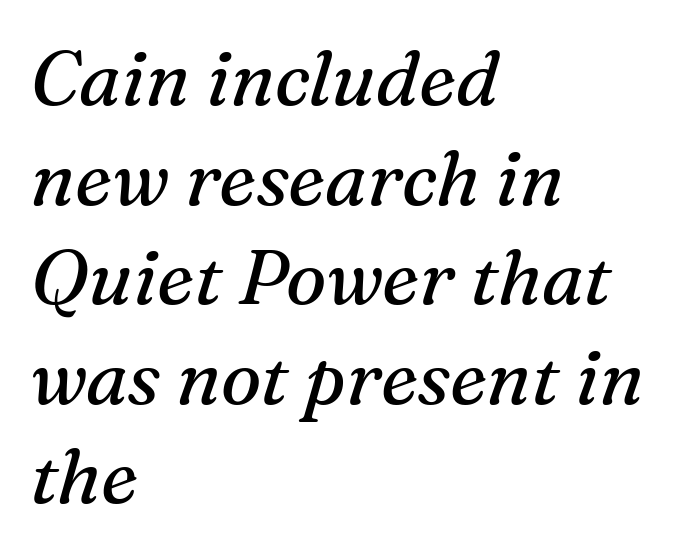
The image shows 76 px regular-weight serif type, italic (leaning right); set left-aligned, normal line spacing (1.31x), normal letter spacing, not underlined; medium stroke contrast and a medium x-height.
